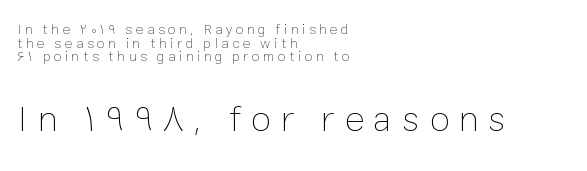
{"italic": "no", "bold": "no", "weight": "thin", "width": "normal", "stroke_contrast": "low", "x_height": "medium", "monospaced": "no", "underline": "no", "align": "left", "line_spacing": "tight", "line_spacing_ratio": 0.97, "letter_spacing": "wide", "letter_spacing_em": 0.26, "larger_block": "second", "size_ratio": 2.64, "glyph_px": 37}
